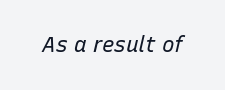
Looking at the ascenders, they clearly lean. The horizontal fit of the characters is conventional and even. The space directly below the letters is spotless. Ink coverage per letter is moderate at most.
